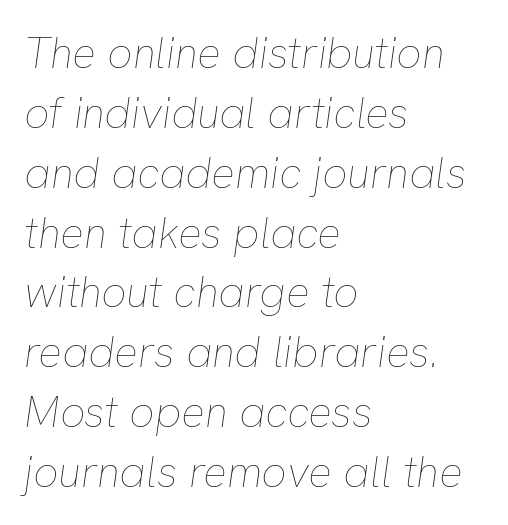
The image shows 44 px thin type, italic (leaning right); set left-aligned, normal line spacing (1.36x), normal letter spacing, not underlined; low stroke contrast and a medium x-height.
